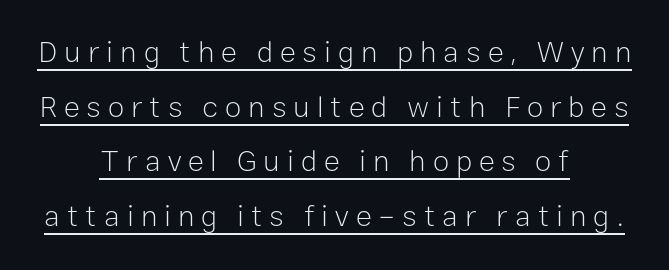
Q: Is the text bold? A: No.
Q: Is the text italic (slanted)? A: No, it is upright.
Q: Is the typeface a serif or a sans-serif typeface? A: Sans-serif.
Q: Is the text underlined? A: Yes.
Q: How is the paragraph aligned? A: Centered.
Q: Is the spacing between letters normal or unusually wide? A: Unusually wide.
Q: Width (condensed, normal, or wide)? A: Normal.
Q: Stroke contrast? A: Low.
Q: x-height? A: Medium.
Q: Monospaced? A: No.
